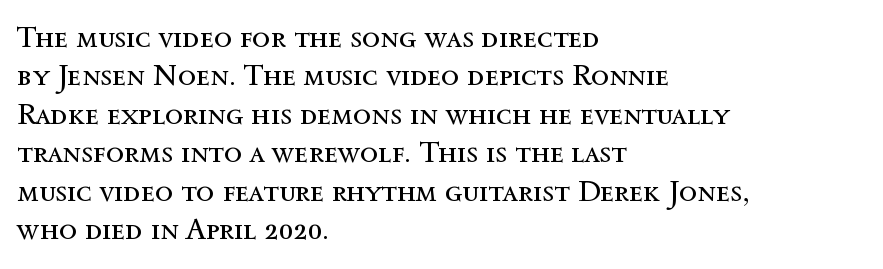
A student would call this left alignment; a typographer would say flush left, rag right. The line-height multiplier appears to be the usual default. The letters stand upright; this is a roman face. Caption: standard tracking, unaltered. The characters are drawn with everyday or finer stroke widths.
